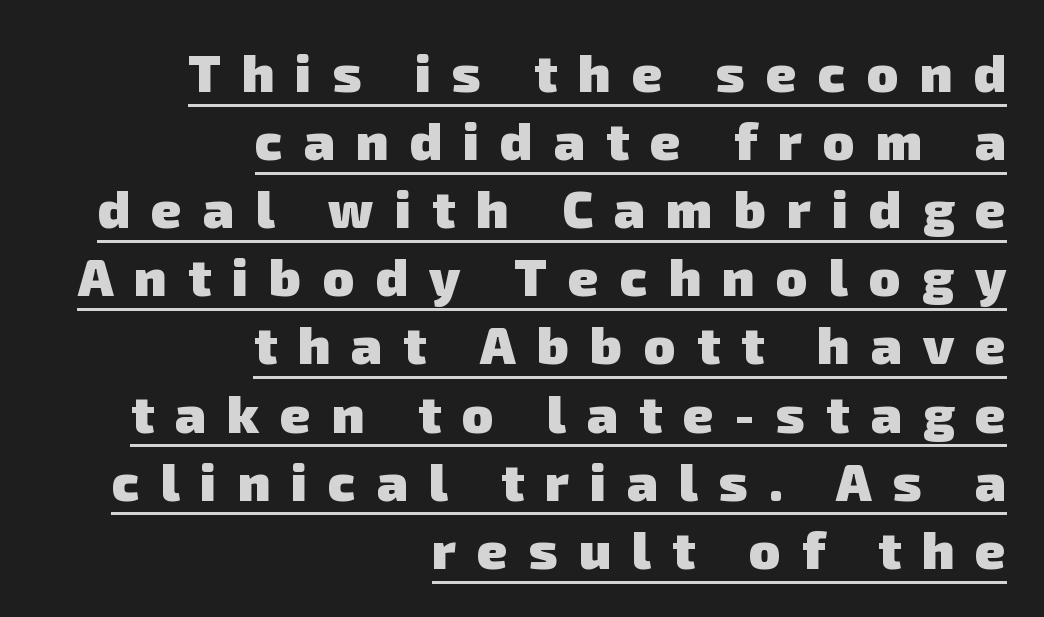
Caption: lettering with a line underneath. Is this a fixed-width face? No — the glyphs have proportional, varying widths. Grotesque or geometric, the face here clearly has no serifs. Line endings align vertically; line beginnings do not.
